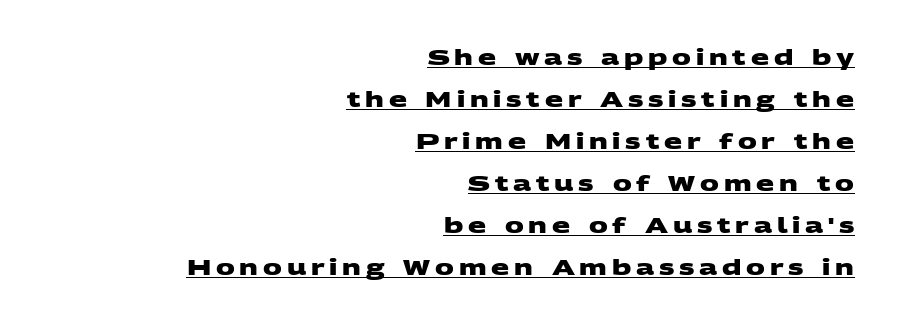
The image shows 21 px bold type; set right-aligned, loose line spacing (2.0x), unusually wide letter spacing (+0.23 em), underlined.
